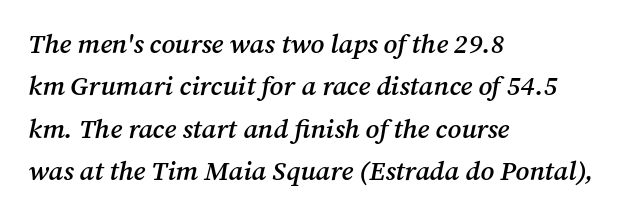
The image shows 27 px text type, italic (leaning right); set left-aligned, normal line spacing (1.57x), normal letter spacing, not underlined.
